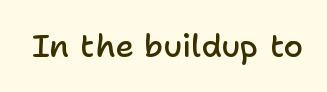
Ordinary non-slanted type is in use. You could not count columns in this text — the font is proportionally spaced. A sans-serif font was chosen for this passage. Stems and bowls a touch heavier than normal — semibold.
